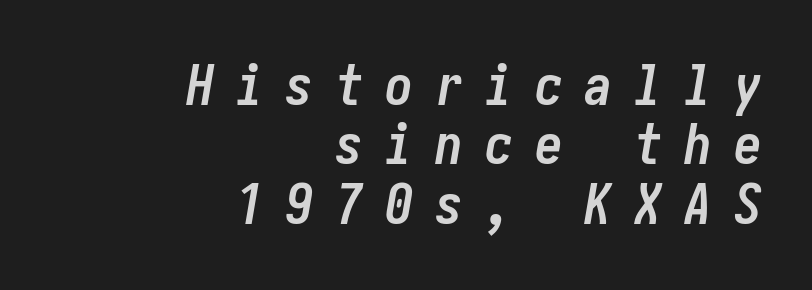
The image shows 56 px semibold, condensed type, italic (leaning right); set right-aligned, tight line spacing (1.06x), unusually wide letter spacing (+0.39 em), not underlined; low stroke contrast and a medium x-height.
